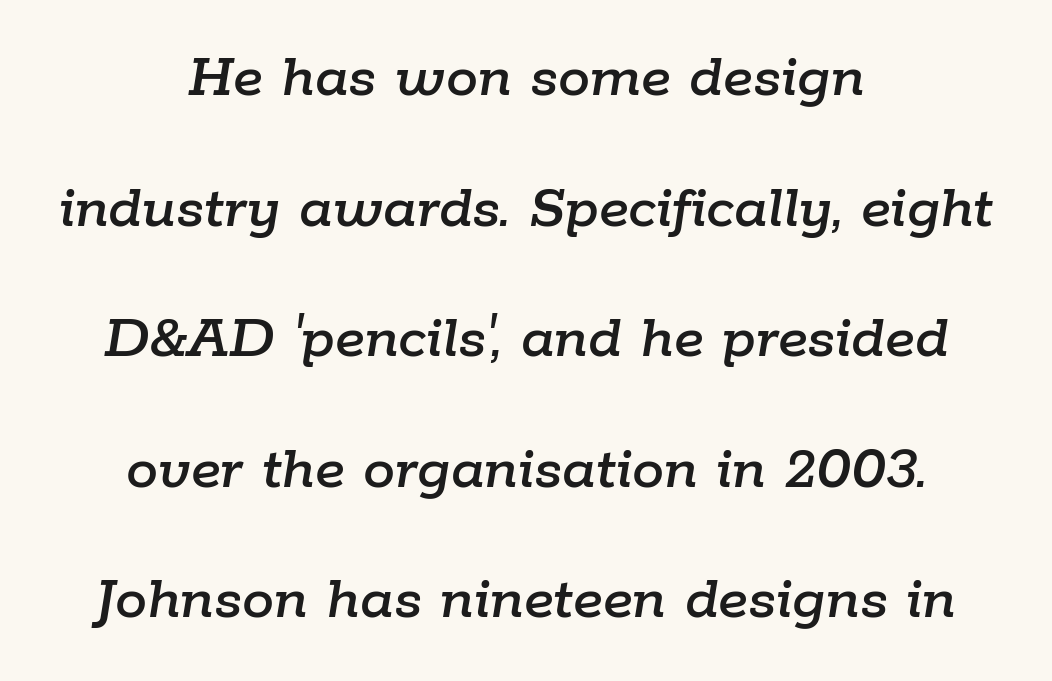
{"italic": "yes", "lean": "right", "slant_degrees": 9, "width": "normal", "stroke_contrast": "low", "x_height": "medium", "monospaced": "no", "underline": "no", "align": "center", "line_spacing": "loose", "line_spacing_ratio": 2.04, "letter_spacing": "normal", "letter_spacing_em": 0.0, "glyph_px": 64}
